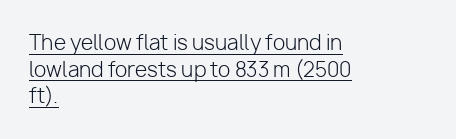
The image shows 20 px text type, upright; set left-aligned, normal line spacing (1.33x), normal letter spacing, underlined.
